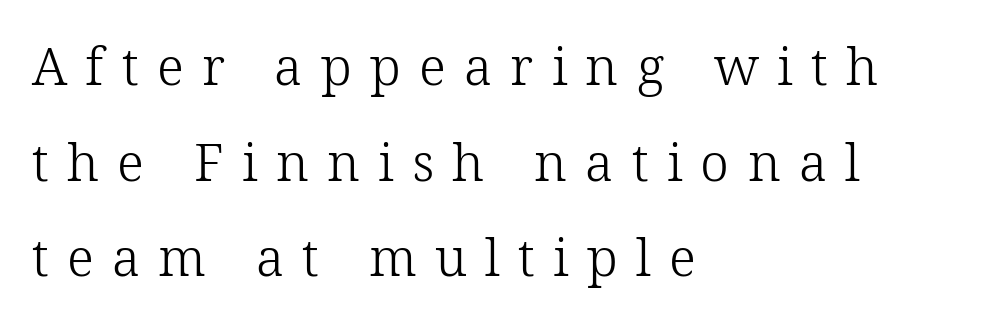
The image shows 52 px light serif type, upright; set left-aligned, line spacing 1.84x, unusually wide letter spacing (+0.35 em), not underlined; low stroke contrast and a medium x-height.
